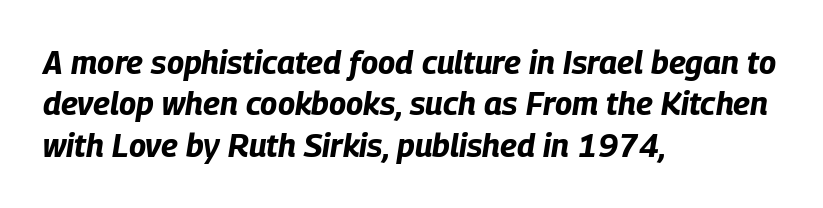
{"italic": "yes", "lean": "right", "slant_degrees": 9, "bold": "yes", "weight": "bold", "width": "condensed", "stroke_contrast": "low", "x_height": "large", "monospaced": "no", "underline": "no", "align": "left", "line_spacing": "normal", "line_spacing_ratio": 1.29, "letter_spacing": "normal", "letter_spacing_em": 0.0, "glyph_px": 32}
